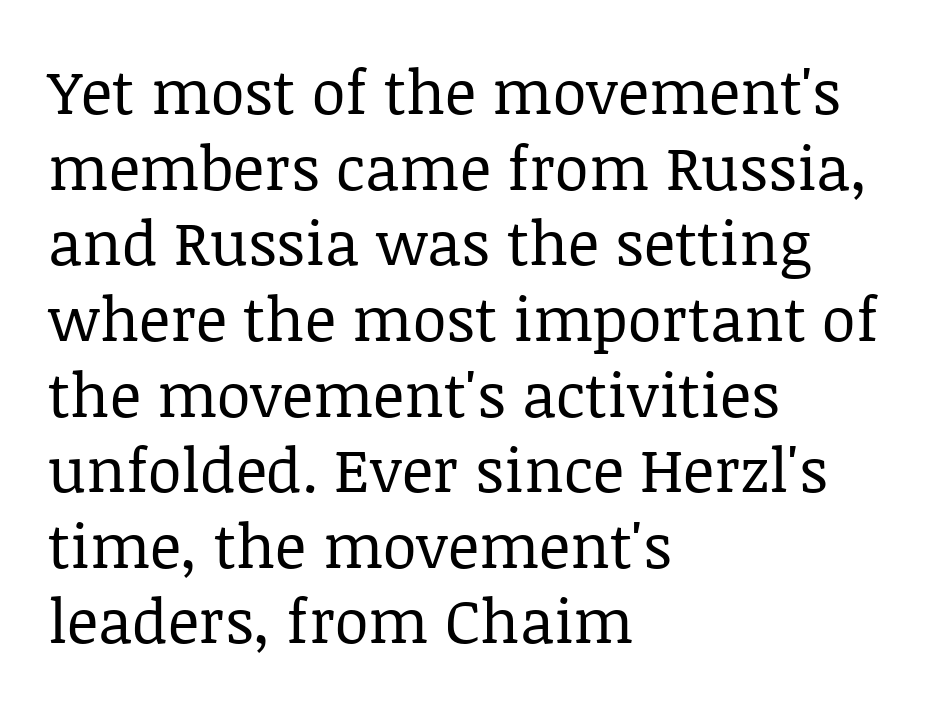
Regarding serifs, this sample has them. A bare baseline throughout the passage. The cut favours lightness, reaching ordinary text weight at its darkest. Horizontal alignment here is leftward, the default for most running prose.
